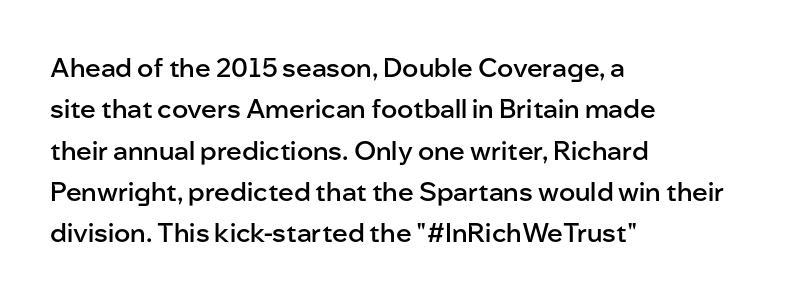
The image shows 26 px text type, upright; set left-aligned, normal line spacing (1.59x), normal letter spacing, not underlined.
